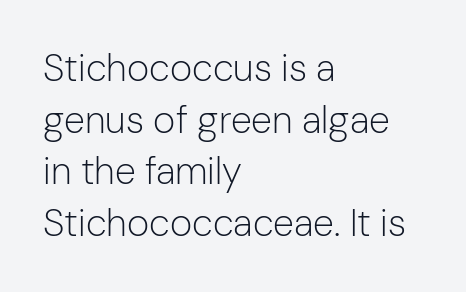
Ascenders rise straight up at ninety degrees. Plain, unruled lines of type. Nothing unusual about the tracking: characters are spaced as the font intends. The font is comparable to plain body text, perhaps lighter.
